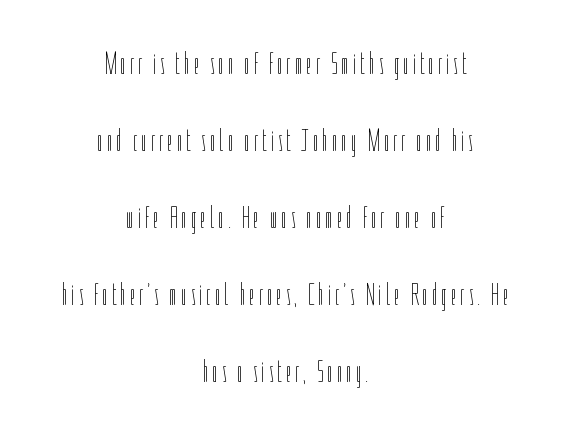
Italic? Not at all — the glyphs are vertical. Decoration check: the copy has no underline. The letters look calm and open, with moderate or lighter stems. You could not count columns in this text — the font is proportionally spaced. One glance says open: line gaps are wider than usual. The text block is weighted toward neither margin, spreading evenly from the middle.
